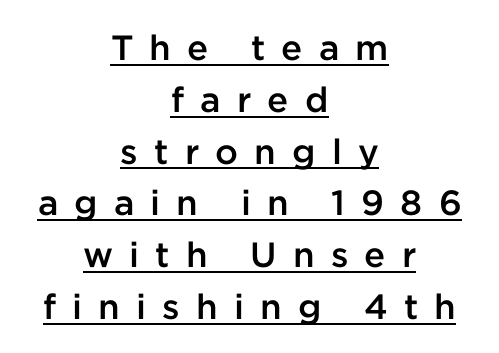
Q: Is the text bold? A: Semi-bold.
Q: Is the text italic (slanted)? A: No, it is upright.
Q: Is the typeface a serif or a sans-serif typeface? A: Sans-serif.
Q: Is the text underlined? A: Yes.
Q: How is the paragraph aligned? A: Centered.
Q: Is the spacing between letters normal or unusually wide? A: Unusually wide.
Q: Is the spacing between lines tight, normal or loose? A: Normal.
Q: Width (condensed, normal, or wide)? A: Normal.
Q: Stroke contrast? A: Low.
Q: x-height? A: Medium.
Q: Monospaced? A: No.
